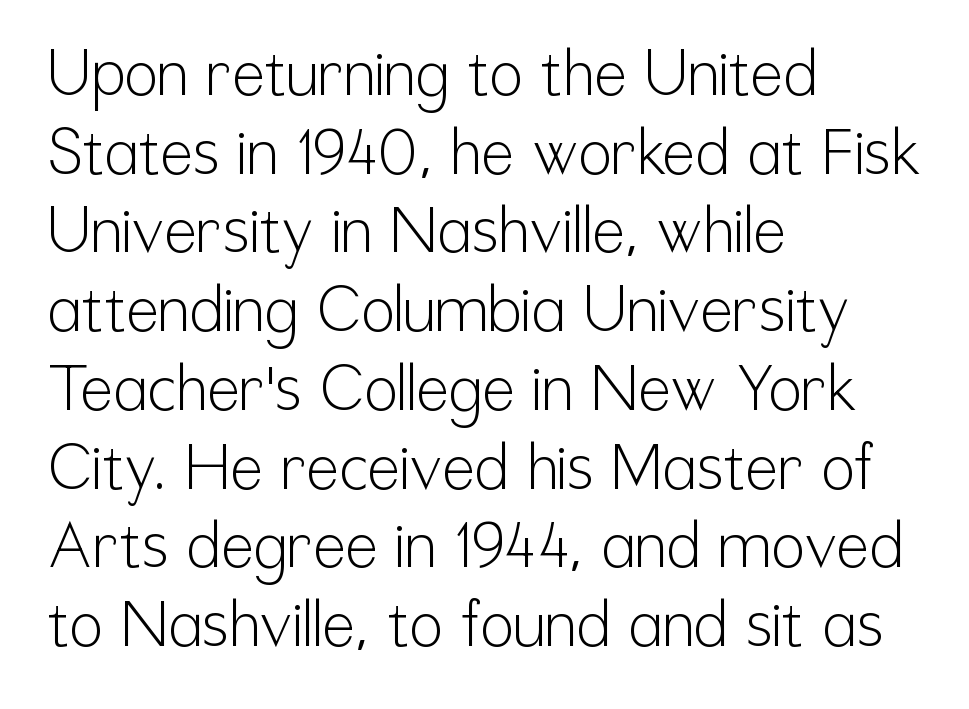
The image shows 62 px light, condensed sans-serif type, upright; set left-aligned, normal line spacing (1.27x), normal letter spacing, not underlined; low stroke contrast and a medium x-height.
